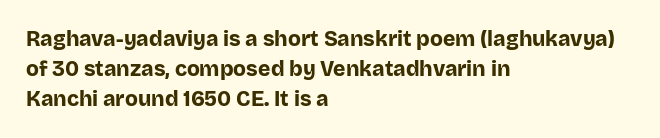
The image shows 21 px bold type, upright; set left-aligned, normal line spacing (1.42x), normal letter spacing, not underlined.
